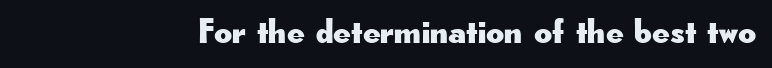
The image shows 35 px wide sans-serif type, upright; set normal letter spacing, not underlined; low stroke contrast and a small x-height.
